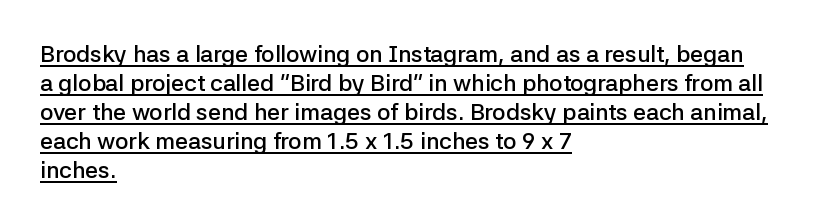
Q: Is the text bold? A: Semi-bold.
Q: Is the text italic (slanted)? A: No, it is upright.
Q: Is the text underlined? A: Yes.
Q: How is the paragraph aligned? A: Left-aligned.
Q: Is the spacing between letters normal or unusually wide? A: Normal.
Q: Is the spacing between lines tight, normal or loose? A: Normal.
